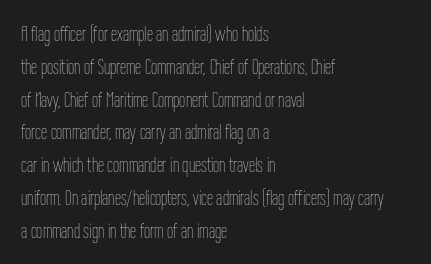
Q: Is the text bold? A: No.
Q: Is the text italic (slanted)? A: No, it is upright.
Q: Is the text underlined? A: No.
Q: How is the paragraph aligned? A: Left-aligned.
Q: Is the spacing between letters normal or unusually wide? A: Normal.
Q: Is the spacing between lines tight, normal or loose? A: Normal.
